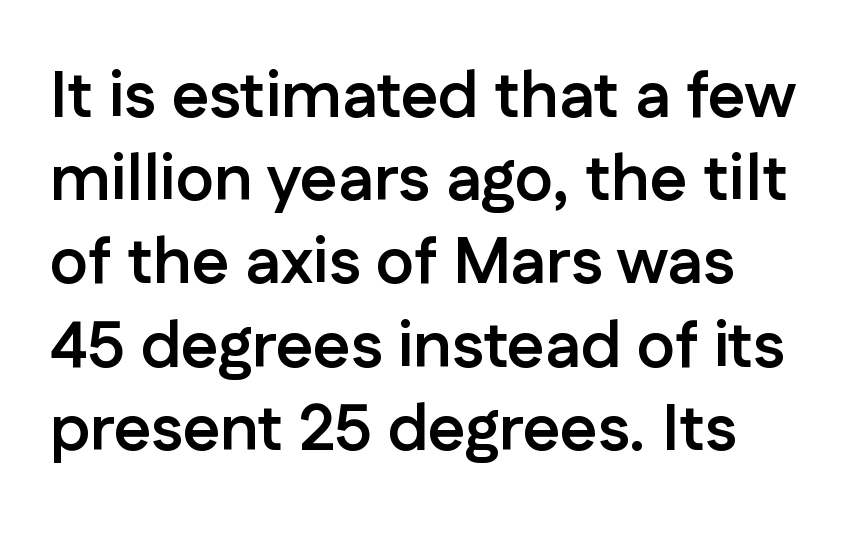
The image shows 65 px semibold sans-serif type, upright; set normal line spacing (1.28x), normal letter spacing, not underlined; low stroke contrast and a medium x-height.
